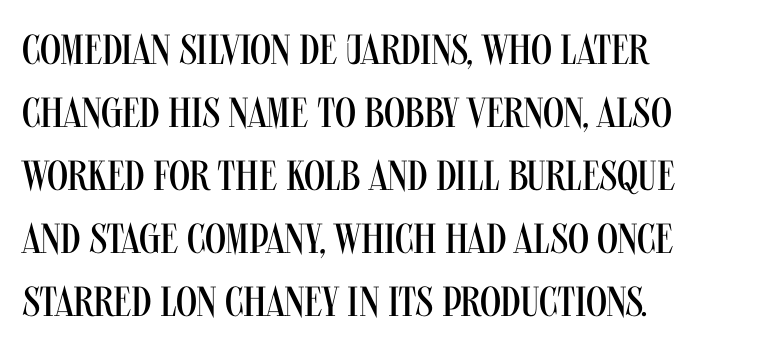
{"serif": "no", "italic": "no", "bold": "no", "weight": "regular", "width": "condensed", "stroke_contrast": "medium", "x_height": "large", "monospaced": "no", "underline": "no", "align": "left", "line_spacing": "normal", "line_spacing_ratio": 1.5, "letter_spacing": "normal", "letter_spacing_em": 0.0, "glyph_px": 42}
